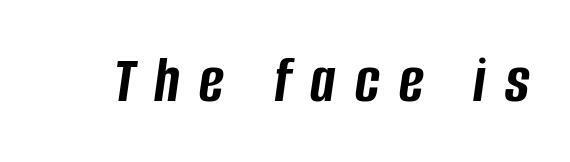
Q: Is the text bold? A: Yes.
Q: Is the text italic (slanted)? A: Yes, it leans right by about 8 degrees.
Q: Is the text underlined? A: No.
Q: Is the spacing between letters normal or unusually wide? A: Unusually wide.
Q: Width (condensed, normal, or wide)? A: Condensed.
Q: Stroke contrast? A: Low.
Q: x-height? A: Large.
Q: Monospaced? A: No.
